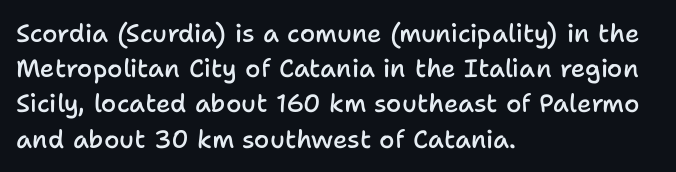
Heft: intermediate — a semibold. No word sits above an underline. Successive baselines arrive at the customary interval. Inter-character spacing is left at the font's built-in metrics. Reading down the block, your eye returns to a fixed left position each line. Italic? Not at all — the glyphs are vertical.
